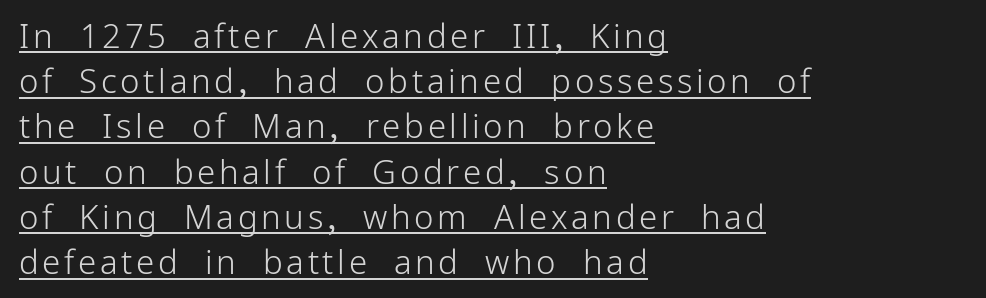
The image shows 33 px light sans-serif type, upright; set left-aligned, normal line spacing (1.37x), underlined; low stroke contrast and a medium x-height.
